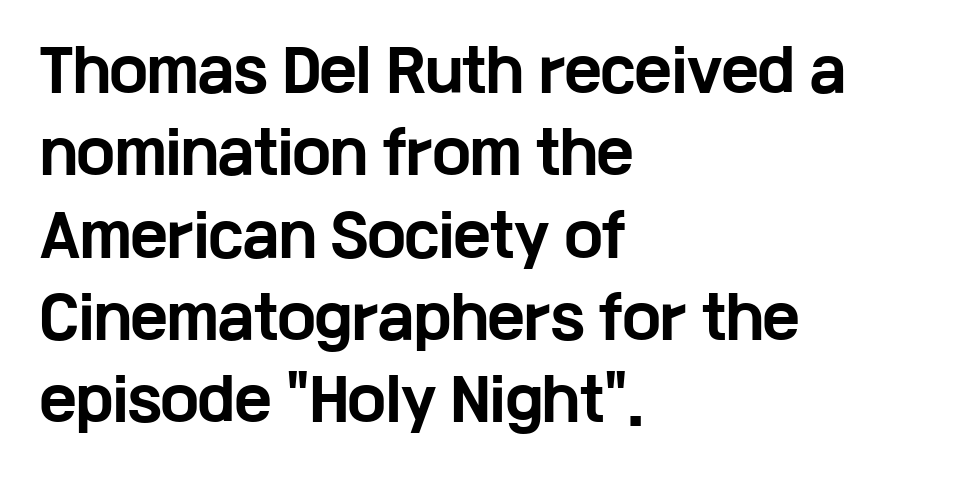
Q: Is the text bold? A: Yes.
Q: Is the text italic (slanted)? A: No, it is upright.
Q: Is the typeface a serif or a sans-serif typeface? A: Sans-serif.
Q: Is the text underlined? A: No.
Q: How is the paragraph aligned? A: Left-aligned.
Q: Is the spacing between letters normal or unusually wide? A: Normal.
Q: Is the spacing between lines tight, normal or loose? A: Normal.
Q: Width (condensed, normal, or wide)? A: Wide.
Q: Stroke contrast? A: Low.
Q: x-height? A: Medium.
Q: Monospaced? A: No.
